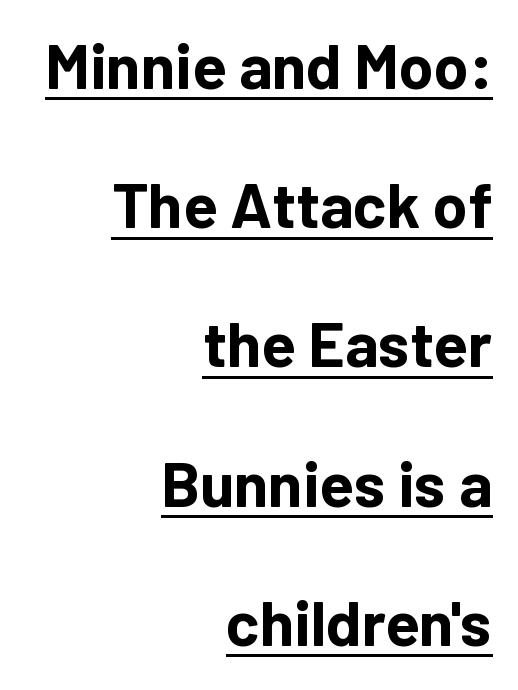
What kind of face is this? One without serifs — a sans. Inter-character spacing is left at the font's built-in metrics. Tall strokes in this sample are plumb rather than angled. Regarding leading, the lines here are spaced well apart. Typesetter's note: full bold, strokes at maximum text heaviness. Alignment: flush right.
